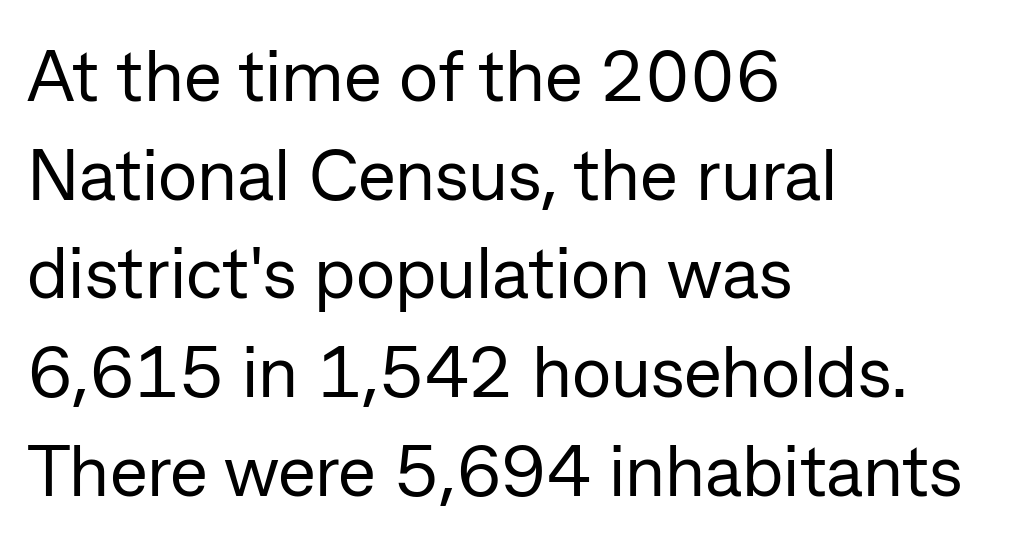
The image shows 72 px regular-weight sans-serif type, upright; set left-aligned, normal line spacing (1.37x), normal letter spacing, not underlined; low stroke contrast and a medium x-height.
